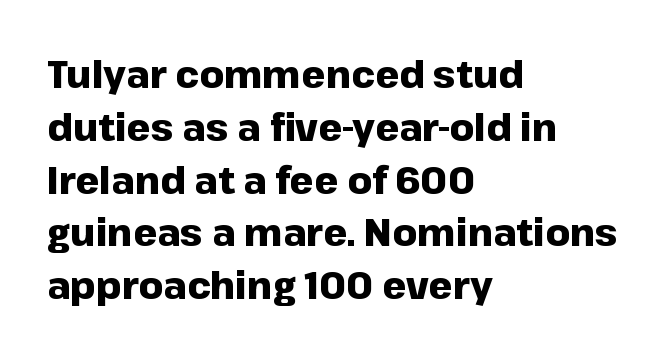
{"serif": "no", "italic": "no", "bold": "yes", "weight": "heavy", "width": "normal", "stroke_contrast": "low", "x_height": "medium", "monospaced": "no", "underline": "no", "align": "left", "line_spacing": "normal", "line_spacing_ratio": 1.39, "letter_spacing": "normal", "letter_spacing_em": 0.0, "glyph_px": 38}
